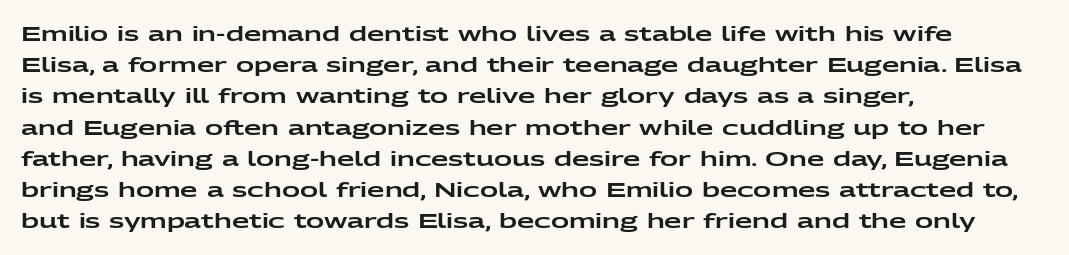
Q: Is the text italic (slanted)? A: No, it is upright.
Q: Is the text underlined? A: No.
Q: How is the paragraph aligned? A: Left-aligned.
Q: Is the spacing between letters normal or unusually wide? A: Normal.
Q: Is the spacing between lines tight, normal or loose? A: Normal.
